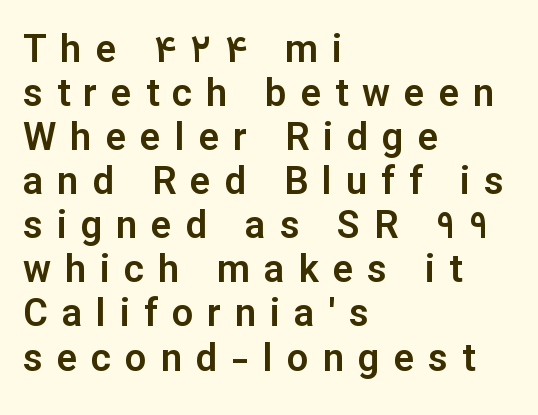
Examine the stroke ends and you'll find no serifs. Posture: vertical. Is the letter spacing exaggerated? Yes — the characters are pushed far apart. Line starts are locked; line ends wander.
